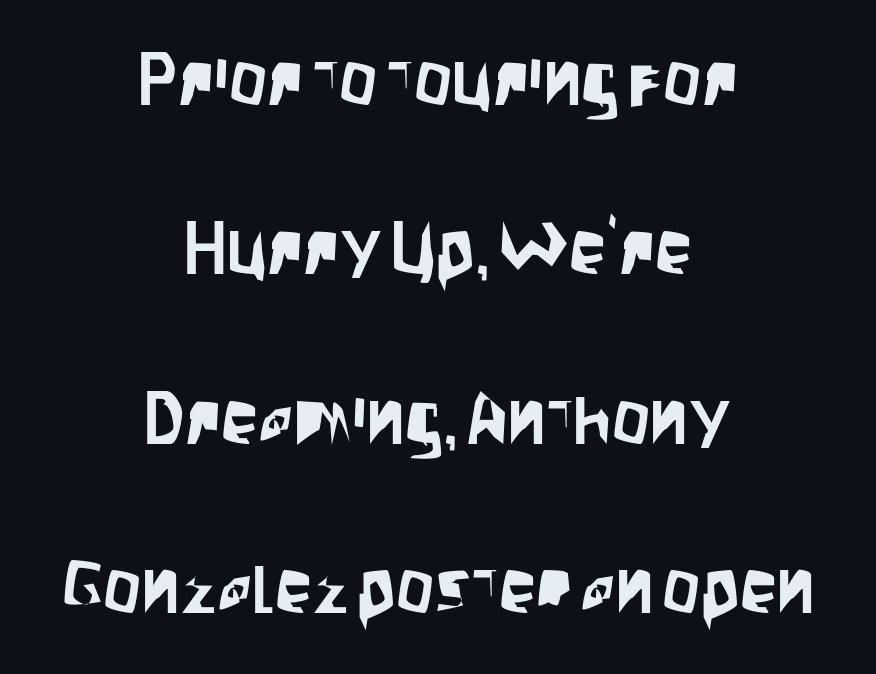
{"serif": "no", "italic": "no", "width": "condensed", "stroke_contrast": "low", "x_height": "large", "monospaced": "no", "underline": "no", "align": "center", "line_spacing": "loose", "line_spacing_ratio": 2.26, "letter_spacing": "normal", "letter_spacing_em": 0.0, "glyph_px": 75}
